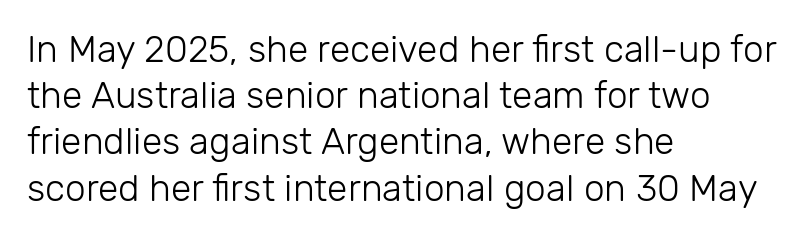
{"serif": "no", "italic": "no", "bold": "no", "weight": "light", "width": "normal", "stroke_contrast": "low", "x_height": "medium", "monospaced": "no", "underline": "no", "align": "left", "line_spacing": "normal", "line_spacing_ratio": 1.25, "letter_spacing": "normal", "letter_spacing_em": 0.0, "glyph_px": 37}
